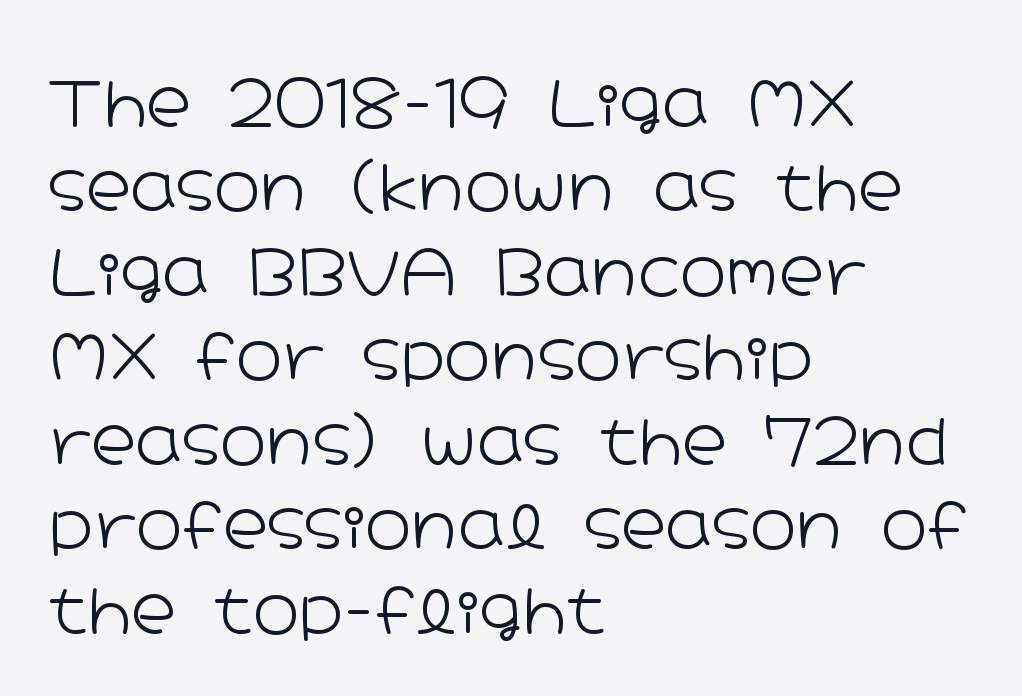
{"serif": "no", "italic": "no", "bold": "no", "weight": "light", "width": "wide", "stroke_contrast": "low", "x_height": "medium", "monospaced": "no", "underline": "no", "align": "left", "line_spacing": "normal", "line_spacing_ratio": 1.34, "letter_spacing": "normal", "letter_spacing_em": 0.0, "glyph_px": 63}
